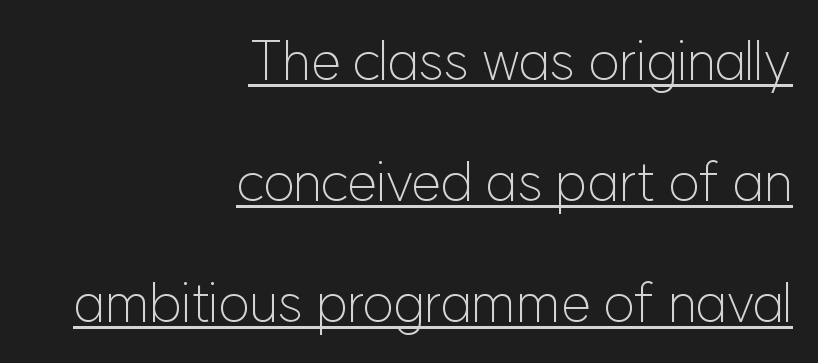
Whoever set this chose breathing room over compactness in the vertical rhythm. Does the copy run flush right? Yes — the right margin is perfectly even. You can see a thin bar hugging the bottom of the glyphs. The passage shown is typed in a proportional face where columns would drift. Font category for this specimen: sans-serif.
